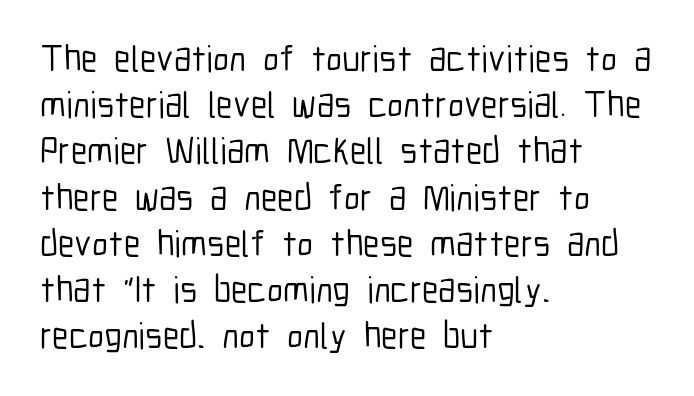
{"serif": "no", "italic": "no", "width": "condensed", "stroke_contrast": "low", "x_height": "medium", "monospaced": "no", "underline": "no", "align": "left", "line_spacing": "normal", "line_spacing_ratio": 1.25, "letter_spacing": "normal", "letter_spacing_em": 0.0, "glyph_px": 37}
